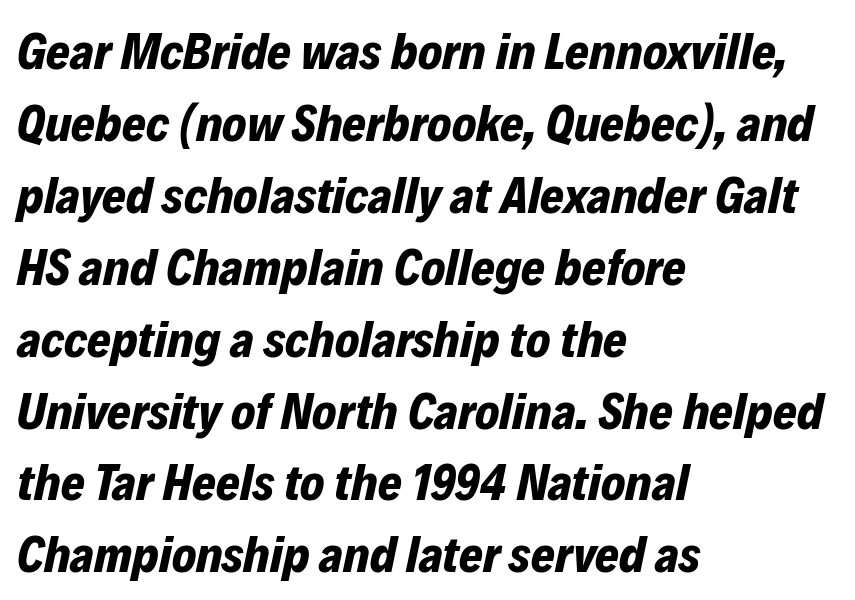
This sample has the flowing, uneven cadence of proportional lettering. One glance says typical: line gaps are just what's usual. The specimen omits any rule beneath the text block's lines. You'd pick this weight for a headline — it's a proper bold. Is the type slanted? Yes — the strokes lean at a clear angle. The paragraph has a hard left edge and a soft right edge.
